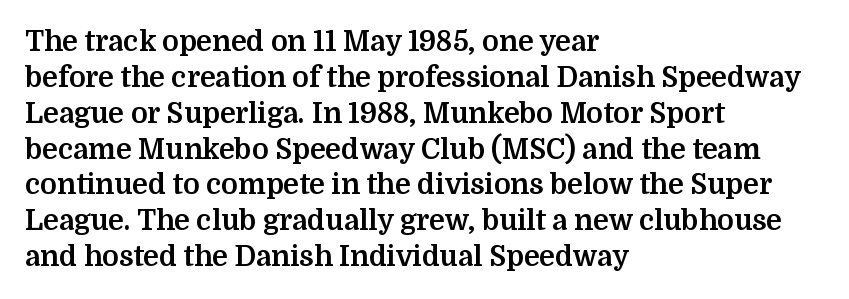
{"serif": "yes", "italic": "no", "bold": "yes", "weight": "bold", "width": "normal", "stroke_contrast": "medium", "x_height": "medium", "monospaced": "no", "underline": "no", "align": "left", "line_spacing": "normal", "line_spacing_ratio": 1.28, "letter_spacing": "normal", "letter_spacing_em": 0.0, "glyph_px": 28}
